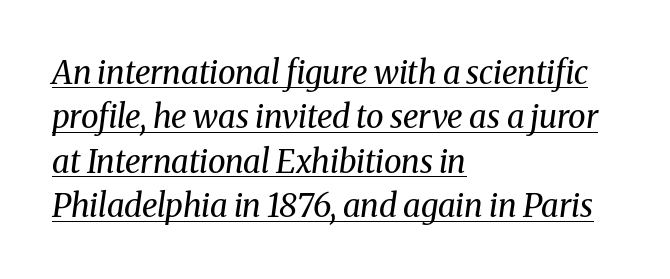
Q: Is the text bold? A: No.
Q: Is the text italic (slanted)? A: Yes, it leans right by about 8 degrees.
Q: Is the typeface a serif or a sans-serif typeface? A: Serif.
Q: Is the text underlined? A: Yes.
Q: How is the paragraph aligned? A: Left-aligned.
Q: Is the spacing between letters normal or unusually wide? A: Normal.
Q: Is the spacing between lines tight, normal or loose? A: Normal.
Q: Width (condensed, normal, or wide)? A: Normal.
Q: Stroke contrast? A: Medium.
Q: x-height? A: Medium.
Q: Monospaced? A: No.
